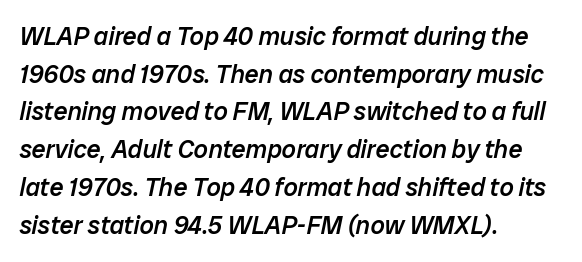
A fair bit of extra ink — the face is semibold, not bold. The words here are not underlined. Short note: letters normally spaced. Posture: slanted. Notice how descenders clear the ascenders below comfortably — that's standard leading. Alignment: flush left.
